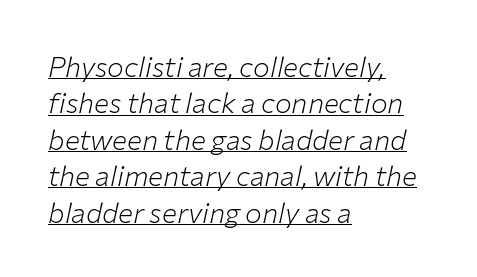
Yep, that's italic — everything's leaning. The letters advance in unequal steps, a hallmark of proportional type. On a weight scale, this lands at 450 or below. Where is the straight margin? On the left. No extra tracking has been applied to these lines.
